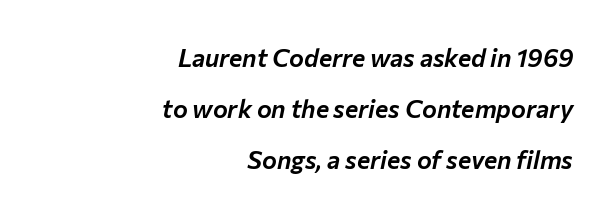
Q: Is the text italic (slanted)? A: Yes, it leans right by about 12 degrees.
Q: Is the text underlined? A: No.
Q: How is the paragraph aligned? A: Right-aligned.
Q: Is the spacing between letters normal or unusually wide? A: Normal.
Q: Is the spacing between lines tight, normal or loose? A: Loose.
